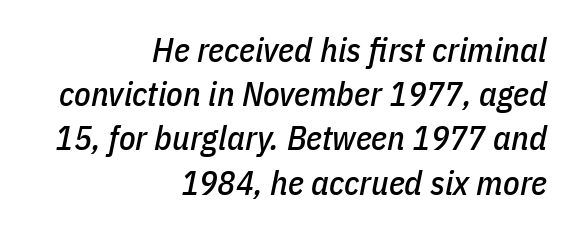
Q: Is the text italic (slanted)? A: Yes, it leans right by about 11 degrees.
Q: Is the text underlined? A: No.
Q: How is the paragraph aligned? A: Right-aligned.
Q: Is the spacing between letters normal or unusually wide? A: Normal.
Q: Is the spacing between lines tight, normal or loose? A: Normal.
Q: Width (condensed, normal, or wide)? A: Condensed.
Q: Stroke contrast? A: Low.
Q: x-height? A: Medium.
Q: Monospaced? A: No.
